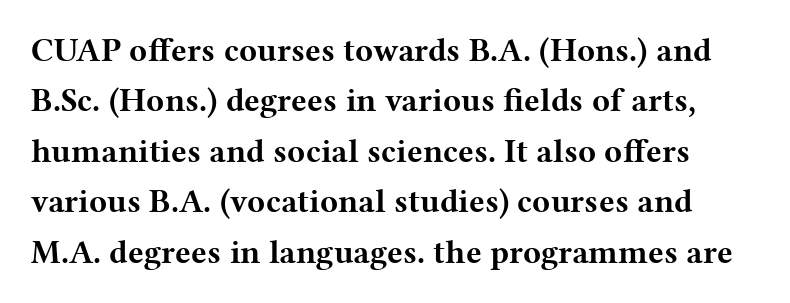
The image shows 33 px bold, wide serif type, upright; set normal line spacing (1.53x), normal letter spacing, not underlined; medium stroke contrast and a medium x-height.
